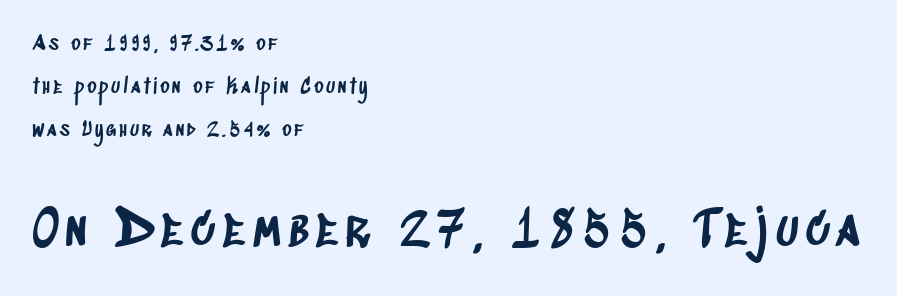
{"serif": "no", "width": "condensed", "stroke_contrast": "low", "x_height": "large", "monospaced": "no", "underline": "no", "align": "left", "line_spacing": "loose", "line_spacing_ratio": 2.15, "larger_block": "second", "size_ratio": 2.5, "glyph_px": 50}
